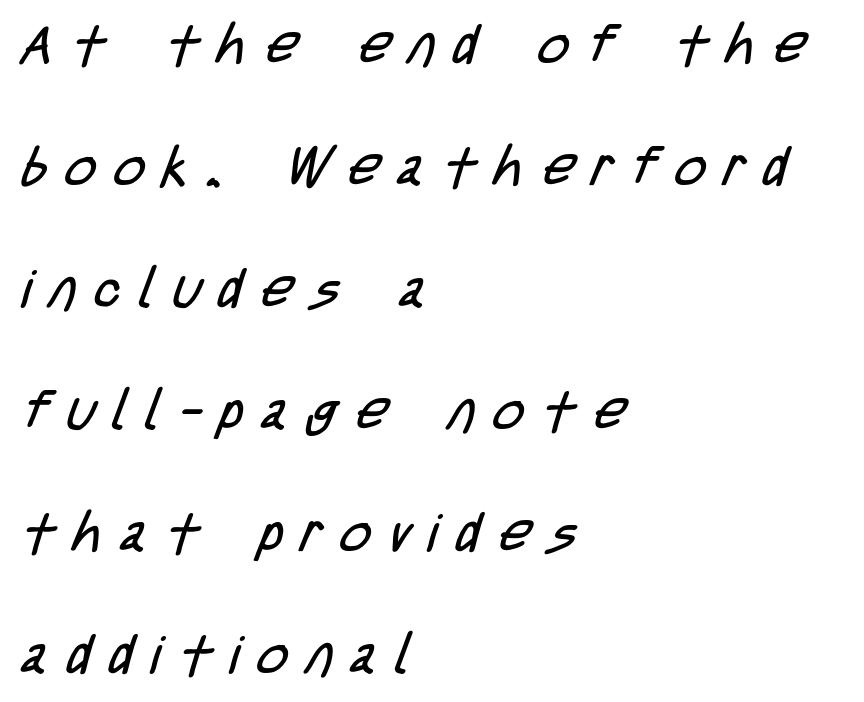
These lines stand farther apart than default settings would place them. Does extra space separate the letters? Yes, quite a lot of it. Beneath every word, the page is bare. Looks like regular typesetting: each glyph gets only the width it needs. The weight would be labelled regular, book, light, or lighter still. To sum up the face: it is a sans, with no serifs.
